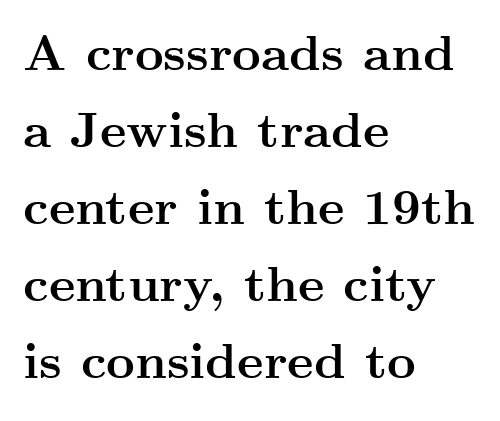
{"serif": "yes", "italic": "no", "bold": "yes", "weight": "semibold", "width": "wide", "stroke_contrast": "medium", "x_height": "small", "monospaced": "no", "underline": "no", "align": "left", "line_spacing": "normal", "line_spacing_ratio": 1.54, "letter_spacing": "normal", "letter_spacing_em": 0.0, "glyph_px": 50}
